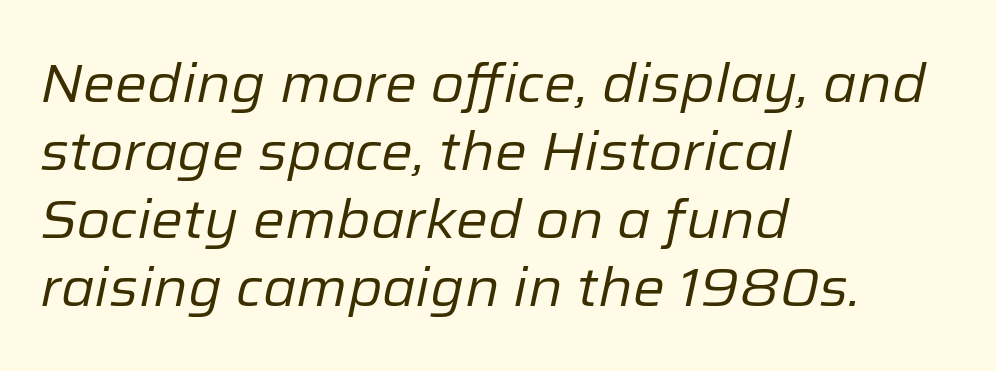
The image shows 54 px regular-weight type, italic (leaning right); set left-aligned, normal line spacing (1.26x), normal letter spacing, not underlined; low stroke contrast and a medium x-height.
